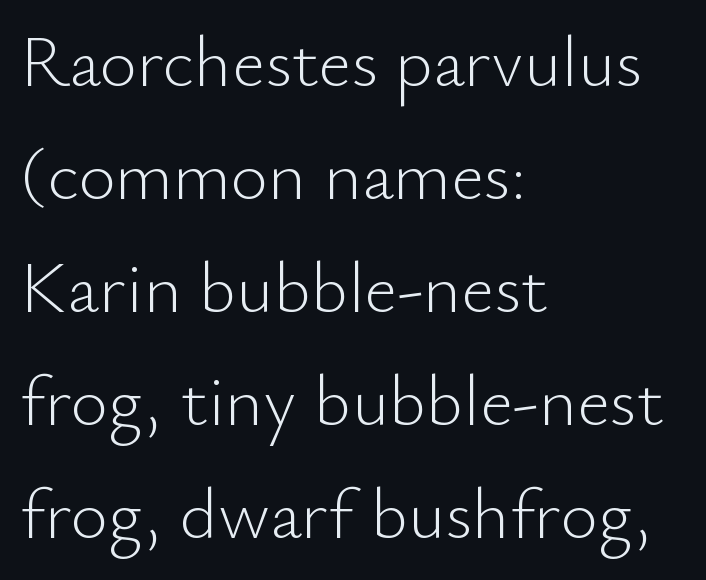
Here the designer chose a conventional face with non-uniform glyph widths. The passage shown is not underscored anywhere. Quick note: interline space is typical. The passage shown has conventional tracking throughout. Leftover space on each line is placed entirely after the last word.
